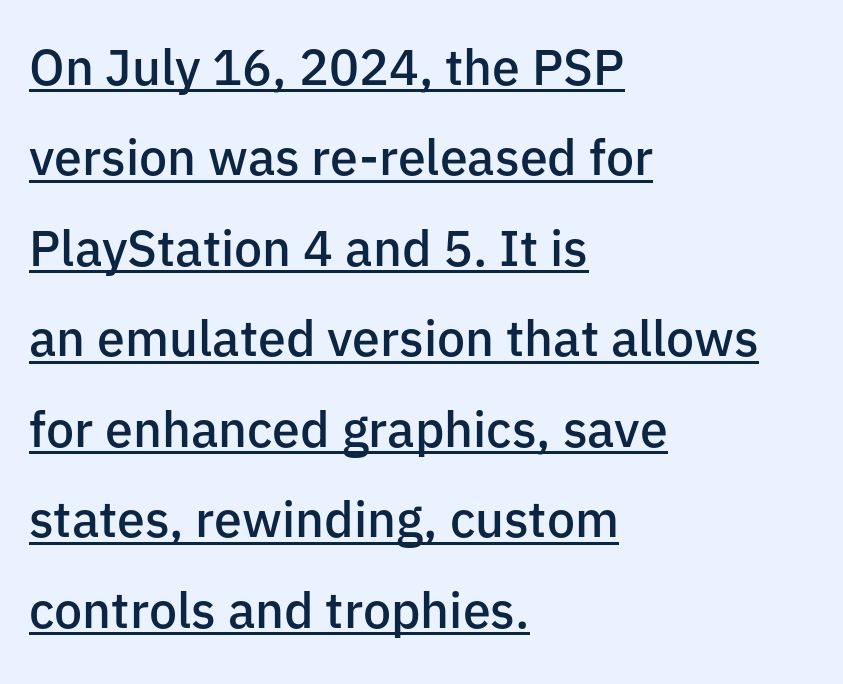
Which margin do the lines hug? The left one — the right edge is uneven. Font category for this specimen: sans-serif. These lines are rendered in a variable-pitch font. How are the letters spaced? Ordinarily, with no added tracking.
